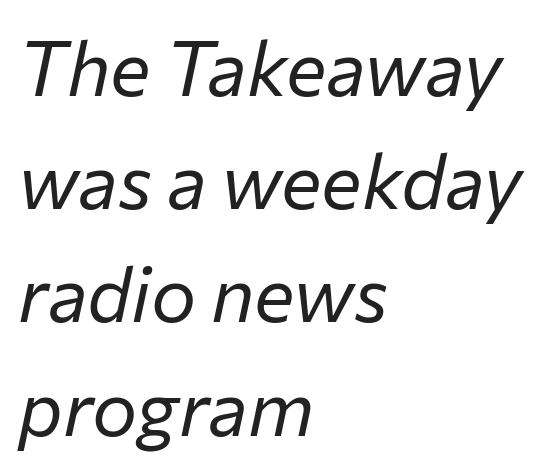
Q: Is the text bold? A: No.
Q: Is the text italic (slanted)? A: Yes, it leans right by about 12 degrees.
Q: Is the text underlined? A: No.
Q: How is the paragraph aligned? A: Left-aligned.
Q: Is the spacing between letters normal or unusually wide? A: Normal.
Q: Is the spacing between lines tight, normal or loose? A: Normal.
Q: Width (condensed, normal, or wide)? A: Normal.
Q: Stroke contrast? A: Low.
Q: x-height? A: Medium.
Q: Monospaced? A: No.
